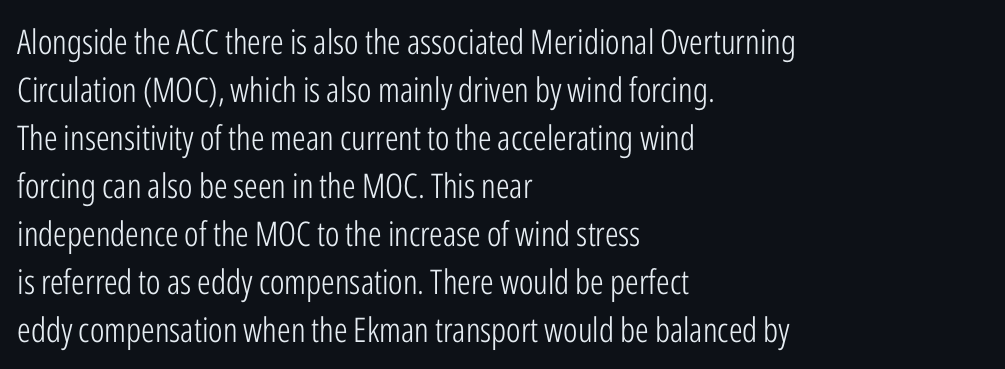
{"serif": "no", "italic": "no", "bold": "no", "weight": "light", "width": "condensed", "stroke_contrast": "low", "x_height": "medium", "monospaced": "no", "underline": "no", "align": "left", "line_spacing": "normal", "line_spacing_ratio": 1.41, "letter_spacing": "normal", "letter_spacing_em": 0.0, "glyph_px": 34}
